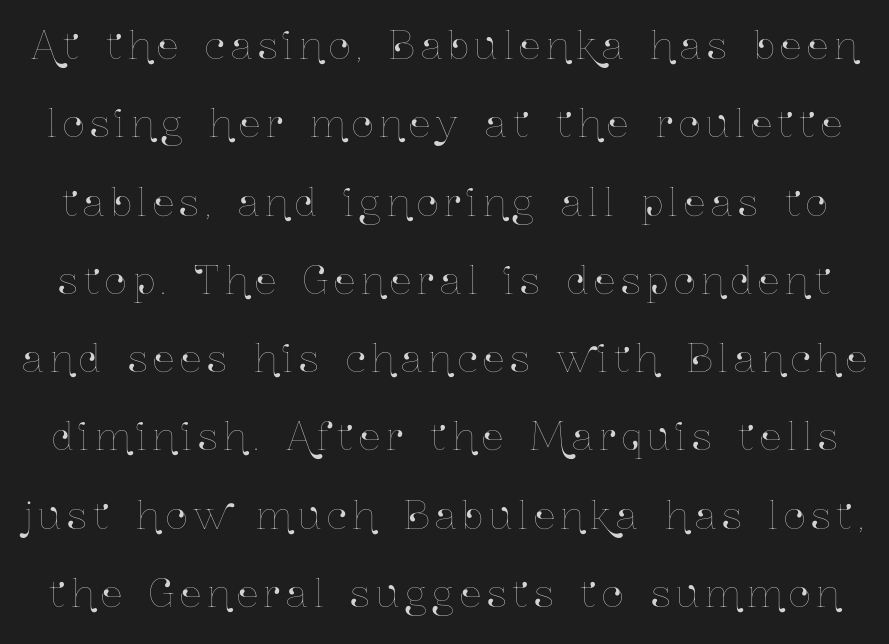
Designer's note — italics off, roman on. The string is rendered with underlining switched off. The face used here is proportionally spaced, like ordinary book or web type. The line-height multiplier appears high, well above default.
